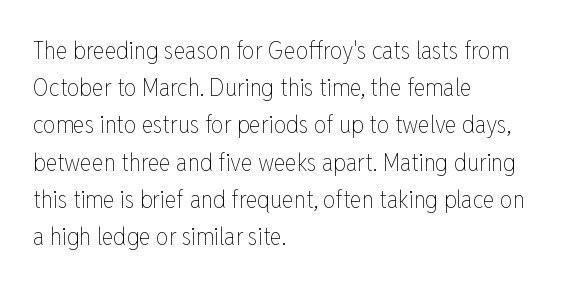
{"italic": "no", "bold": "no", "underline": "no", "align": "left", "line_spacing": "normal", "line_spacing_ratio": 1.49, "letter_spacing": "normal", "letter_spacing_em": 0.0, "glyph_px": 25}
